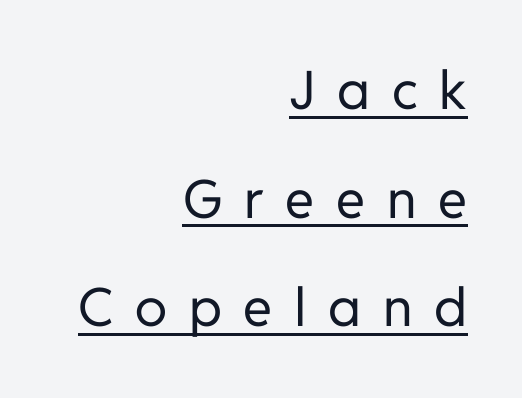
The image shows 53 px regular-weight sans-serif type, upright; set right-aligned, loose line spacing (2.05x), unusually wide letter spacing (+0.41 em), underlined; low stroke contrast and a medium x-height.
